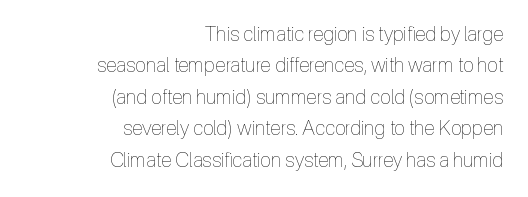
The image shows 20 px text type, upright; set right-aligned, normal line spacing (1.57x), normal letter spacing, not underlined.
